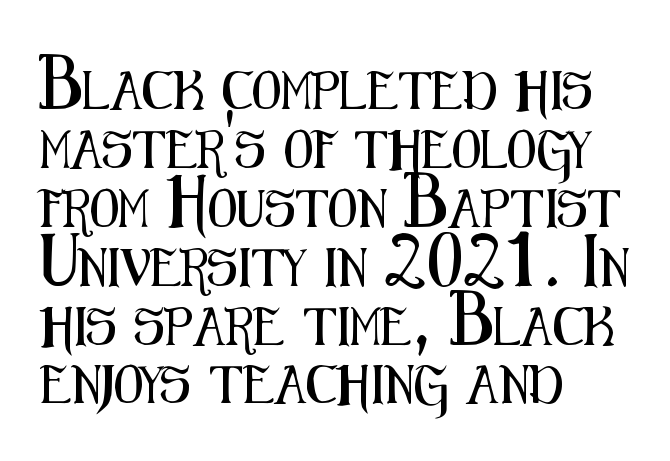
{"italic": "no", "width": "condensed", "stroke_contrast": "medium", "x_height": "medium", "monospaced": "no", "underline": "no", "align": "left", "line_spacing": "normal", "line_spacing_ratio": 1.55, "letter_spacing": "normal", "letter_spacing_em": 0.0, "glyph_px": 38}
